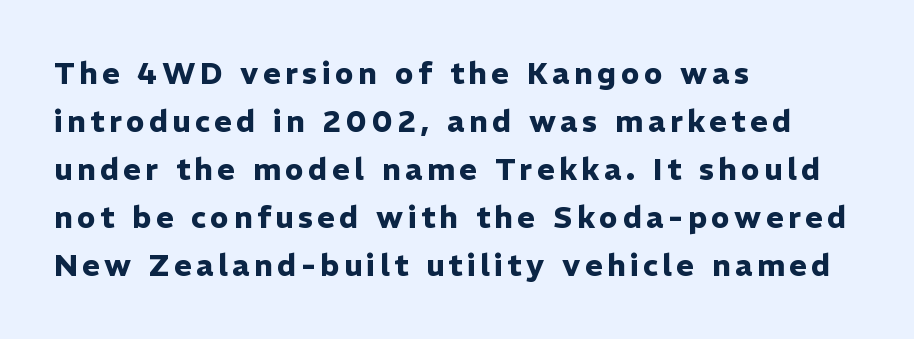
Q: Is the text bold? A: Yes.
Q: Is the text italic (slanted)? A: No, it is upright.
Q: Is the typeface a serif or a sans-serif typeface? A: Sans-serif.
Q: Is the text underlined? A: No.
Q: How is the paragraph aligned? A: Left-aligned.
Q: Is the spacing between lines tight, normal or loose? A: Normal.
Q: Width (condensed, normal, or wide)? A: Normal.
Q: Stroke contrast? A: Low.
Q: x-height? A: Medium.
Q: Monospaced? A: No.
